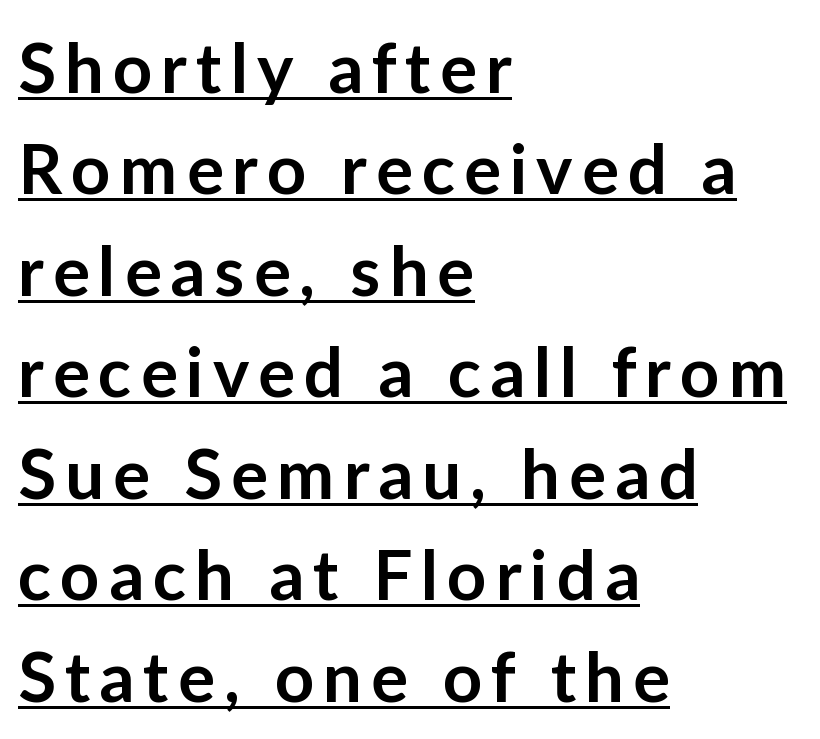
{"serif": "no", "italic": "no", "bold": "semi", "weight": "semibold", "width": "normal", "stroke_contrast": "low", "x_height": "medium", "monospaced": "no", "underline": "yes", "align": "left", "line_spacing": "normal", "line_spacing_ratio": 1.47, "glyph_px": 69}
